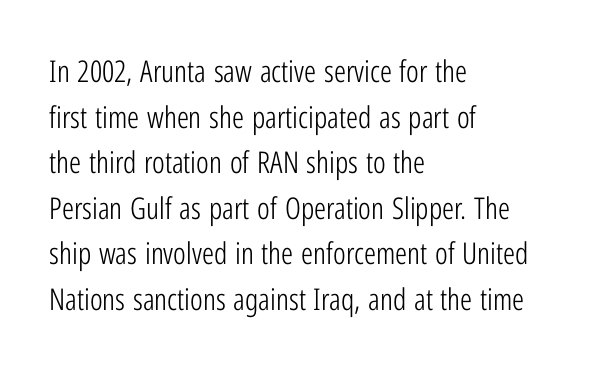
Character widths vary here, with narrow letters taking less room than wide ones. In terms of letterspacing, this is plain default setting. This is not heavy type; no bold has been used. The paragraph shown leans on its left margin. A typesetter would call this leading conventional body-copy spacing.
